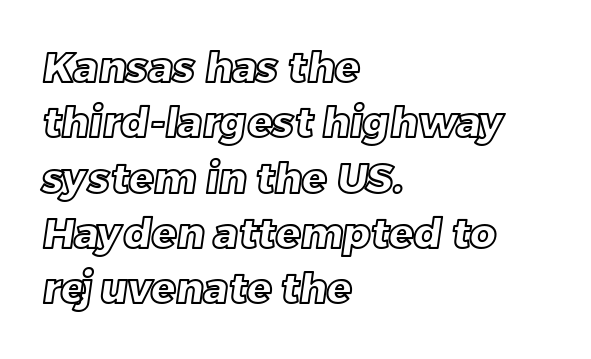
Q: Is the text underlined? A: No.
Q: How is the paragraph aligned? A: Left-aligned.
Q: Is the spacing between letters normal or unusually wide? A: Normal.
Q: Is the spacing between lines tight, normal or loose? A: Normal.
Q: Width (condensed, normal, or wide)? A: Normal.
Q: x-height? A: Large.
Q: Monospaced? A: No.
